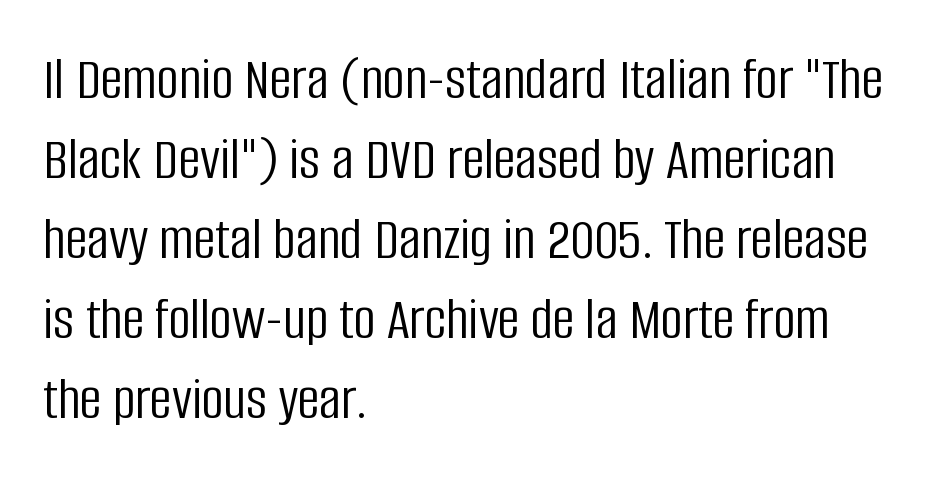
{"serif": "no", "italic": "no", "bold": "no", "weight": "light", "width": "condensed", "stroke_contrast": "low", "x_height": "large", "monospaced": "no", "underline": "no", "align": "left", "line_spacing": "normal", "line_spacing_ratio": 1.31, "letter_spacing": "normal", "letter_spacing_em": 0.0, "glyph_px": 61}
